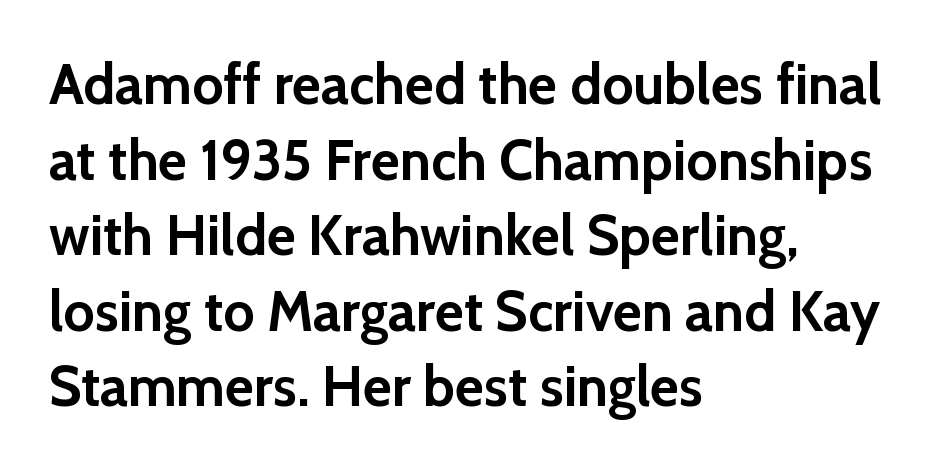
The type sits square on the baseline with zero lean. Each row of text sits above clean, open space. Note: no serifs on the glyphs. These lines carry a lot of weight — the face is fully bold.
